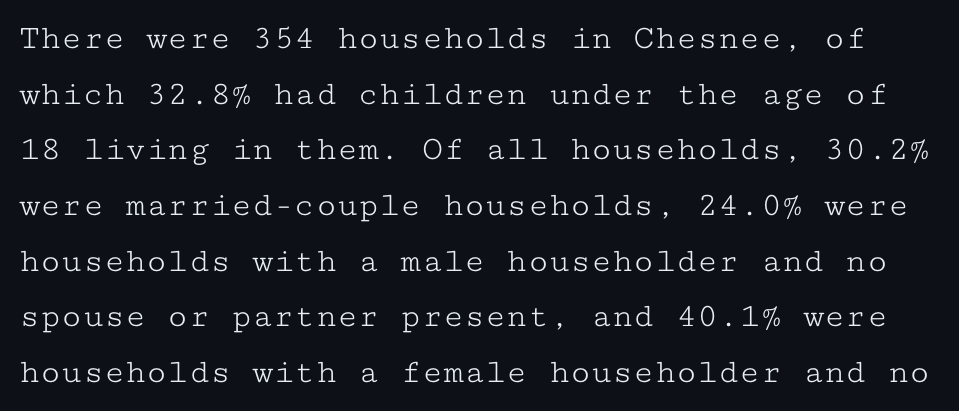
Q: Is the text bold? A: No.
Q: Is the text italic (slanted)? A: No, it is upright.
Q: Is the typeface a serif or a sans-serif typeface? A: Serif.
Q: Is the text underlined? A: No.
Q: Is the spacing between letters normal or unusually wide? A: Normal.
Q: Is the spacing between lines tight, normal or loose? A: Normal.
Q: Width (condensed, normal, or wide)? A: Wide.
Q: Stroke contrast? A: Low.
Q: x-height? A: Medium.
Q: Monospaced? A: Yes.
